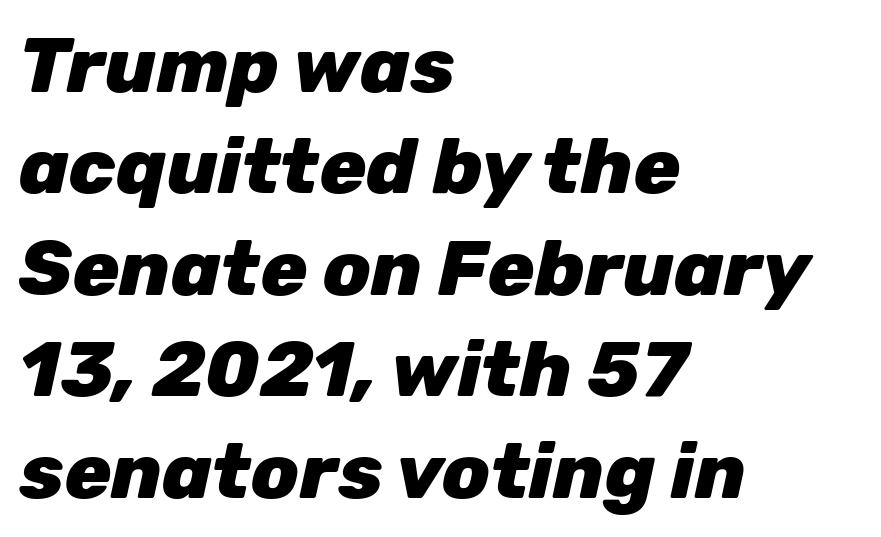
{"italic": "yes", "lean": "right", "slant_degrees": 12, "bold": "yes", "weight": "heavy", "width": "normal", "stroke_contrast": "low", "x_height": "medium", "monospaced": "no", "underline": "no", "align": "left", "line_spacing": "normal", "line_spacing_ratio": 1.3, "letter_spacing": "normal", "letter_spacing_em": 0.0, "glyph_px": 78}
